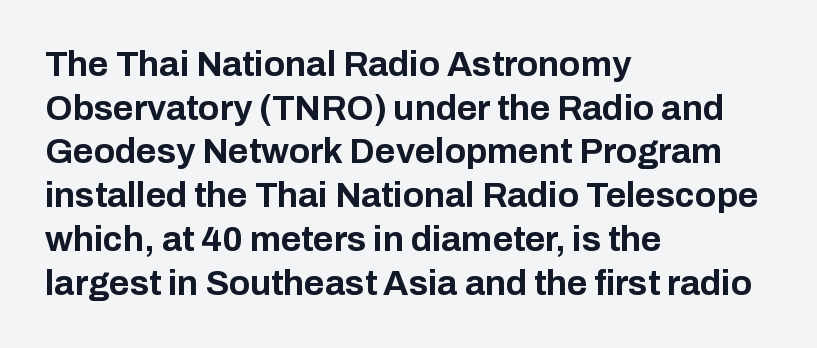
{"serif": "no", "italic": "no", "bold": "yes", "weight": "bold", "width": "normal", "stroke_contrast": "low", "x_height": "medium", "monospaced": "no", "underline": "no", "align": "left", "line_spacing": "normal", "line_spacing_ratio": 1.25, "letter_spacing": "normal", "letter_spacing_em": 0.0, "glyph_px": 35}
